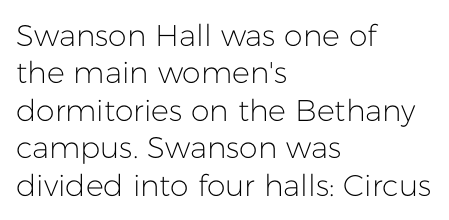
No extra tracking has been applied to these lines. The rendering uses a moderate line-height, typical for paragraphs. The space directly below the letters is spotless. Looks like regular typesetting: each glyph gets only the width it needs.
